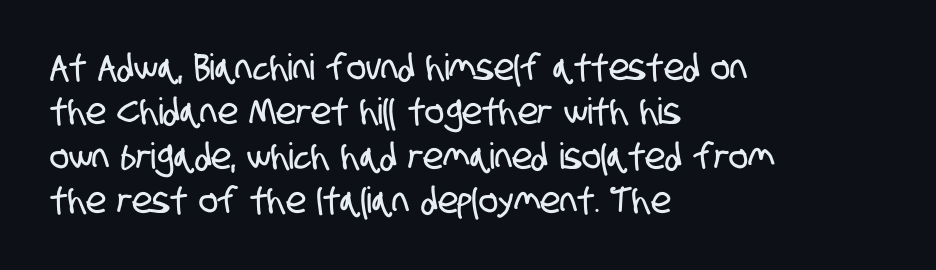
The image shows 36 px condensed sans-serif type; set left-aligned, line spacing 1.23x, normal letter spacing, not underlined; low stroke contrast and a large x-height.
